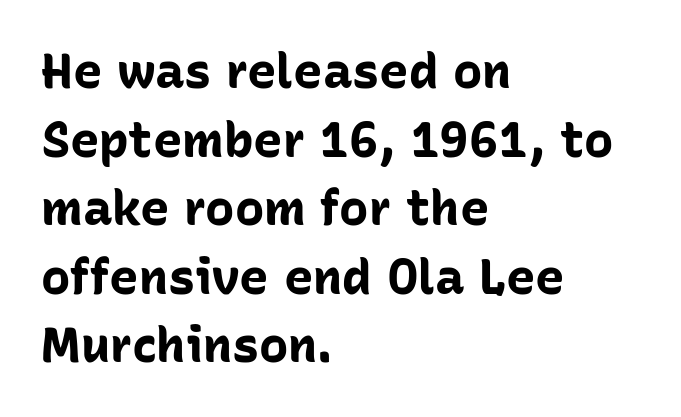
Q: Is the text bold? A: Yes.
Q: Is the text italic (slanted)? A: No, it is upright.
Q: Is the typeface a serif or a sans-serif typeface? A: Sans-serif.
Q: Is the text underlined? A: No.
Q: How is the paragraph aligned? A: Left-aligned.
Q: Is the spacing between letters normal or unusually wide? A: Normal.
Q: Is the spacing between lines tight, normal or loose? A: Normal.
Q: Width (condensed, normal, or wide)? A: Normal.
Q: Stroke contrast? A: Low.
Q: x-height? A: Medium.
Q: Monospaced? A: No.
